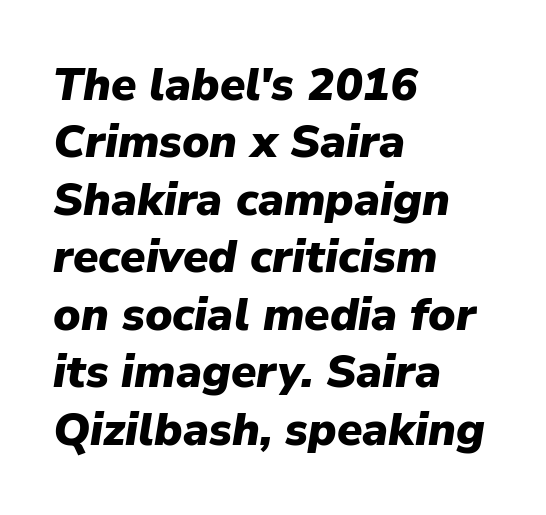
Q: Is the text bold? A: Yes.
Q: Is the text italic (slanted)? A: Yes, it leans right by about 9 degrees.
Q: Is the text underlined? A: No.
Q: How is the paragraph aligned? A: Left-aligned.
Q: Is the spacing between letters normal or unusually wide? A: Normal.
Q: Is the spacing between lines tight, normal or loose? A: Normal.
Q: Width (condensed, normal, or wide)? A: Normal.
Q: Stroke contrast? A: Low.
Q: x-height? A: Medium.
Q: Monospaced? A: No.
